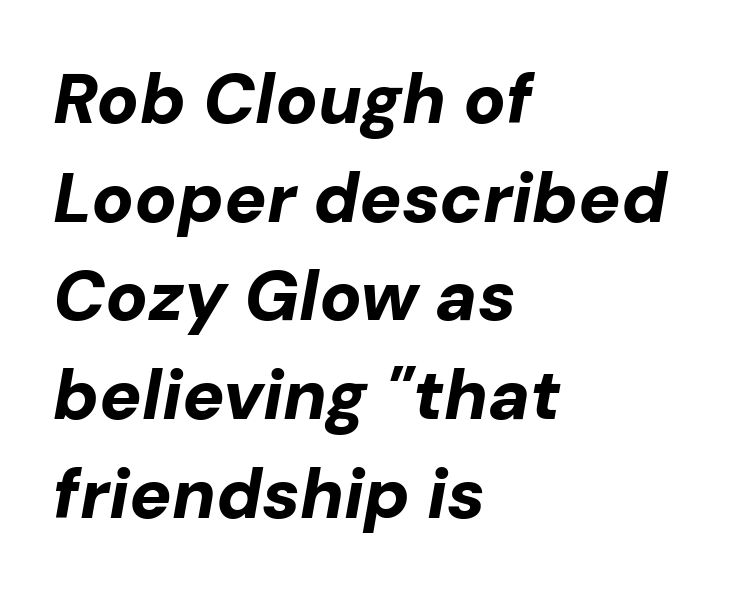
The paragraph shown leans on its left margin. Inter-character spacing is left at the font's built-in metrics. The characters look thick and weighty, a clear bold. A typesetter would call this proportional, since set widths differ per character.
